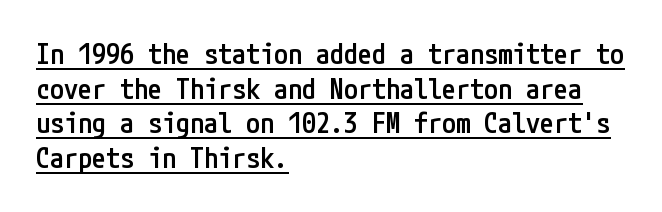
The image shows 28 px semibold, condensed sans-serif type, upright; set left-aligned, line spacing 1.24x, normal letter spacing, underlined; low stroke contrast and a medium x-height.
